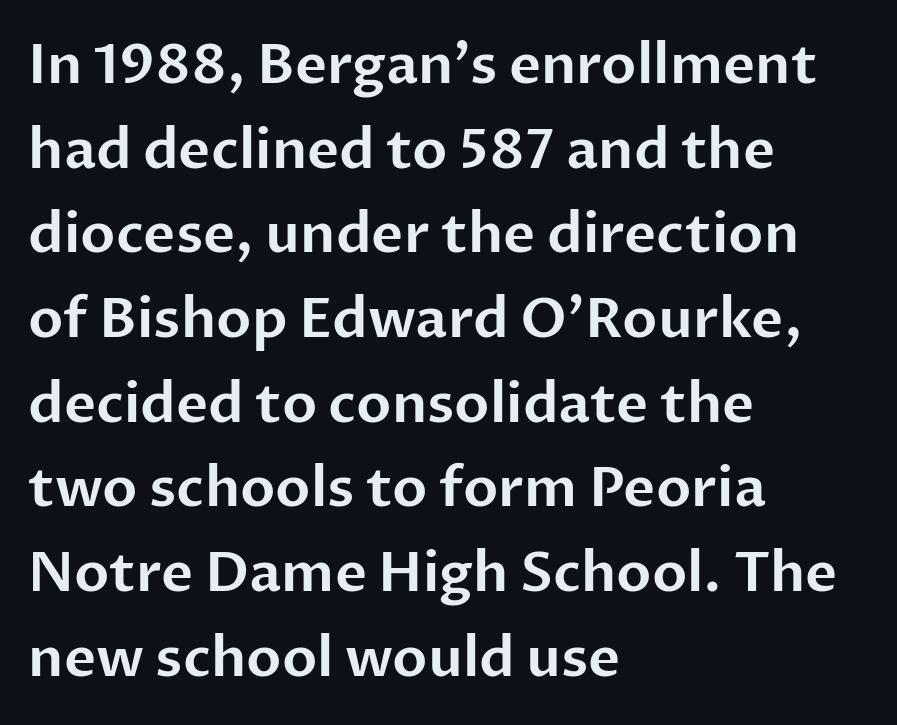
Summary of vertical rhythm: regular, with standard interline spacing. This sample uses an upright cut, with every glyph sitting square on the baseline. The gaps between neighbouring characters are ordinary and unremarkable. Regarding serifs, this sample does without them. Quick note: underline off.
